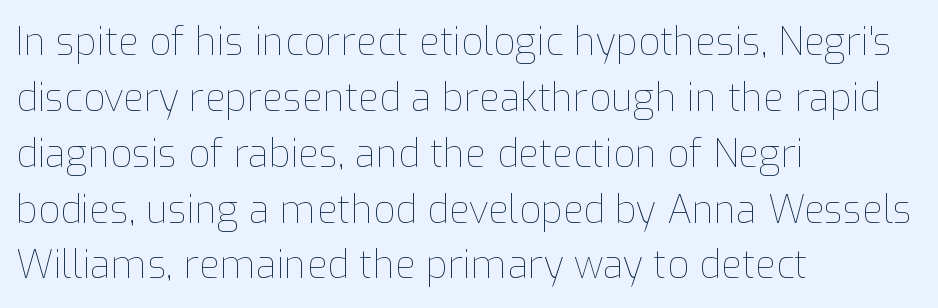
The image shows 38 px thin type, upright; set left-aligned, normal line spacing (1.47x), normal letter spacing, not underlined; low stroke contrast and a medium x-height.
